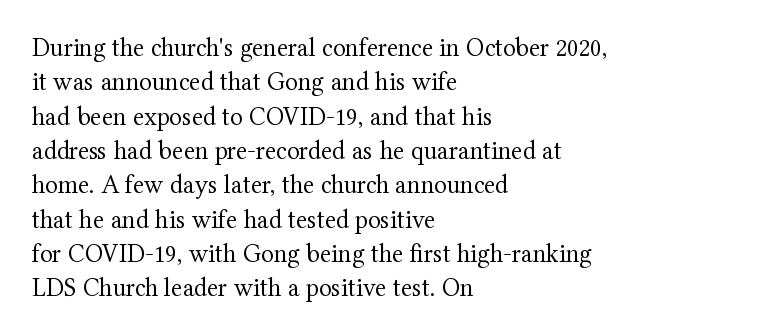
The image shows 26 px text type, upright; set left-aligned, normal line spacing (1.32x), normal letter spacing, not underlined.
